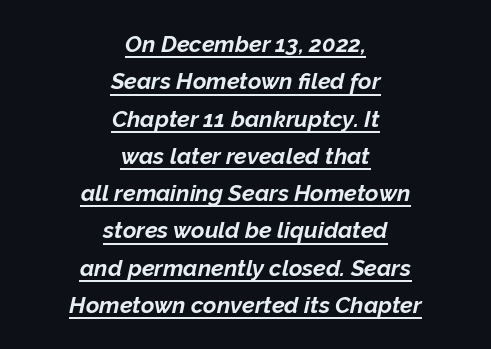
Q: Is the text bold? A: Yes.
Q: Is the text italic (slanted)? A: Yes, it leans right by about 12 degrees.
Q: Is the text underlined? A: Yes.
Q: How is the paragraph aligned? A: Centered.
Q: Is the spacing between letters normal or unusually wide? A: Normal.
Q: Is the spacing between lines tight, normal or loose? A: Normal.
